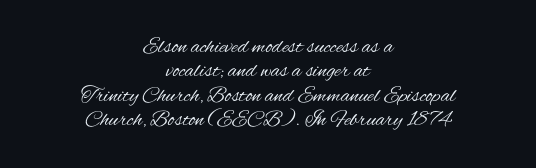
{"bold": "no", "underline": "no", "align": "center", "line_spacing": "tight", "line_spacing_ratio": 1.11, "letter_spacing": "normal", "letter_spacing_em": 0.0, "glyph_px": 22}
